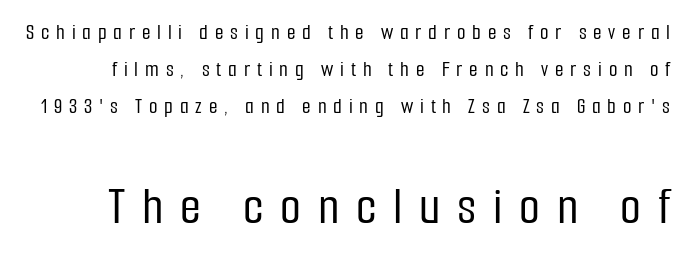
The image shows 54 px condensed sans-serif type, upright; set normal line spacing (1.69x), unusually wide letter spacing (+0.31 em), not underlined; the second (bottom) block is 2.45x larger; low stroke contrast and a medium x-height.
